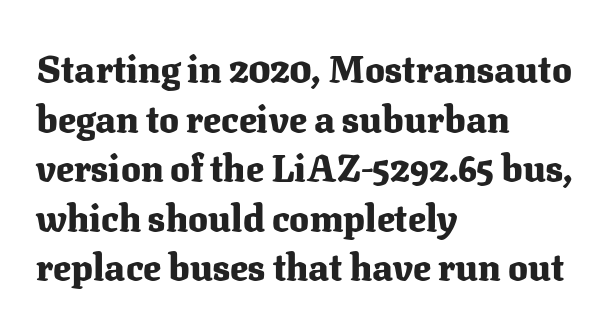
{"serif": "yes", "italic": "no", "bold": "yes", "weight": "heavy", "width": "normal", "stroke_contrast": "medium", "x_height": "medium", "monospaced": "no", "underline": "no", "align": "left", "line_spacing": "normal", "line_spacing_ratio": 1.34, "letter_spacing": "normal", "letter_spacing_em": 0.0, "glyph_px": 37}
